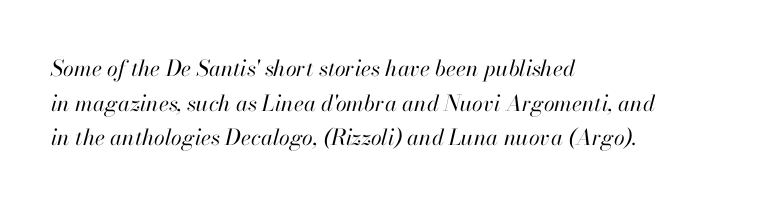
Q: Is the text bold? A: No.
Q: Is the text italic (slanted)? A: Yes, it leans right by about 13 degrees.
Q: Is the text underlined? A: No.
Q: How is the paragraph aligned? A: Left-aligned.
Q: Is the spacing between letters normal or unusually wide? A: Normal.
Q: Is the spacing between lines tight, normal or loose? A: Normal.
